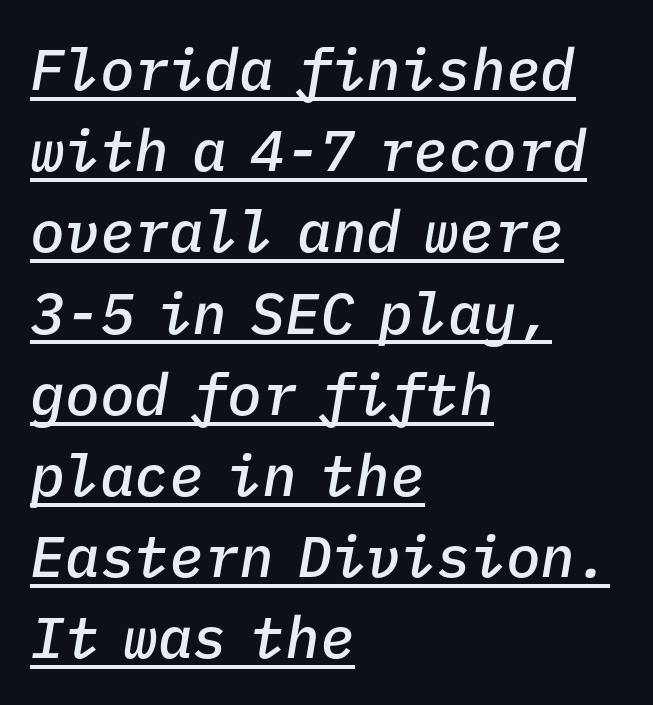
The image shows 58 px semibold type, italic (leaning right), monospaced; set left-aligned, normal line spacing (1.4x), normal letter spacing, underlined; low stroke contrast and a medium x-height.
